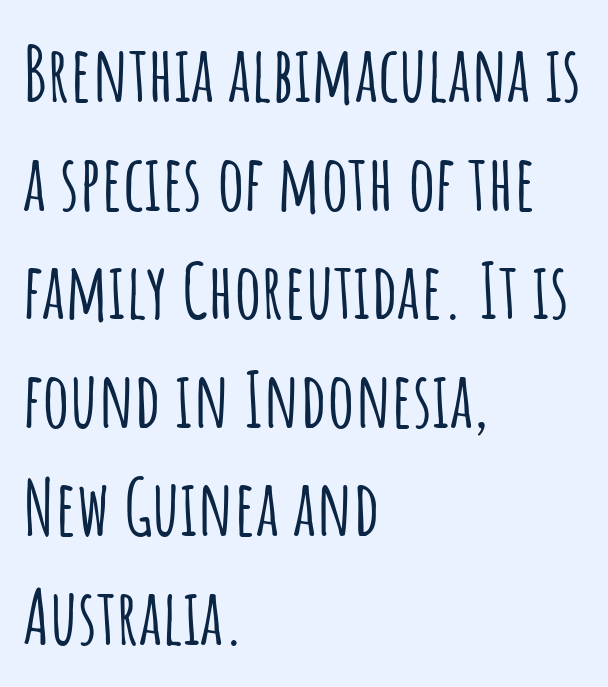
The lettering holds an erect, upright posture throughout. Leftover space on each line is placed entirely after the last word. The characters display no serif detailing; their extremities are plain. Quick note: interline space is typical. Underline: absent.
